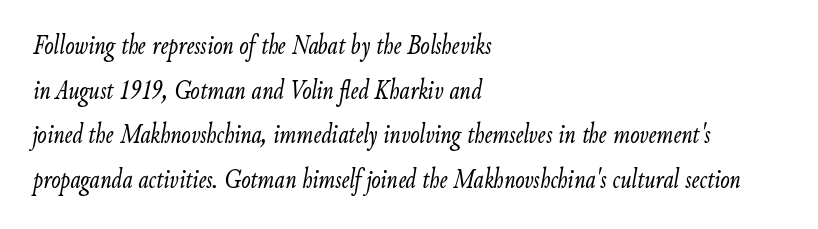
Slanted lettering throughout. A typesetter would call this proportional, since set widths differ per character. The gaps between neighbouring characters are ordinary and unremarkable. A bare baseline throughout the passage.
